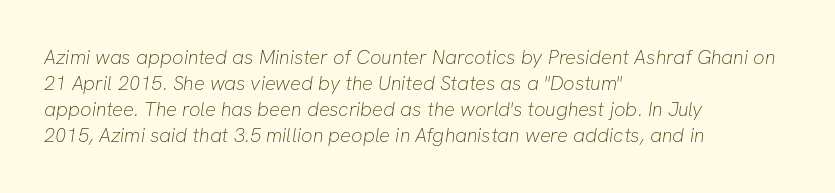
{"bold": "no", "underline": "no", "align": "left", "line_spacing": "normal", "line_spacing_ratio": 1.3, "letter_spacing": "normal", "letter_spacing_em": 0.0, "glyph_px": 20}
